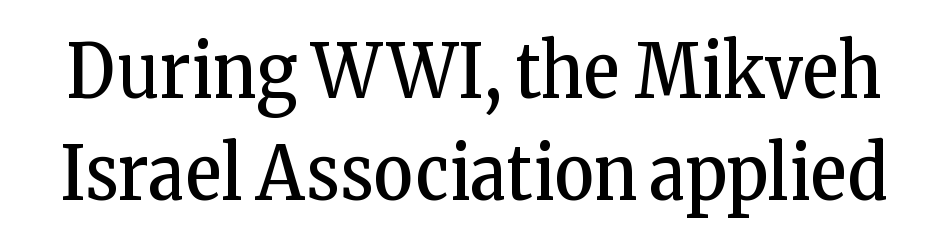
The image shows 76 px regular-weight, condensed serif type, upright; set normal line spacing (1.34x), normal letter spacing, not underlined; low stroke contrast and a medium x-height.
